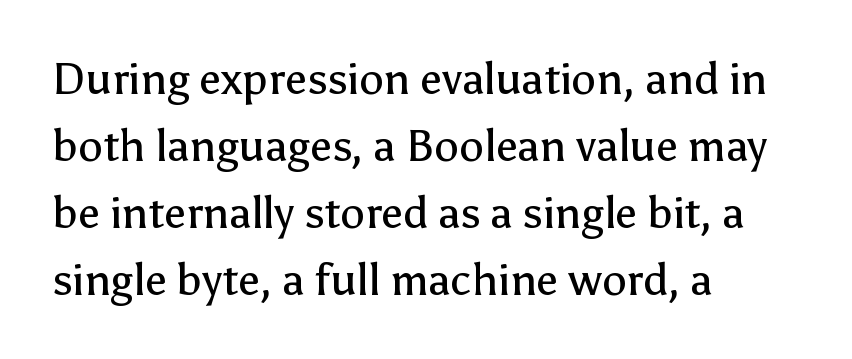
Q: Is the text bold? A: No.
Q: Is the text italic (slanted)? A: No, it is upright.
Q: Is the typeface a serif or a sans-serif typeface? A: Sans-serif.
Q: Is the text underlined? A: No.
Q: How is the paragraph aligned? A: Left-aligned.
Q: Is the spacing between letters normal or unusually wide? A: Normal.
Q: Is the spacing between lines tight, normal or loose? A: Normal.
Q: Width (condensed, normal, or wide)? A: Normal.
Q: Stroke contrast? A: Low.
Q: x-height? A: Medium.
Q: Monospaced? A: No.
